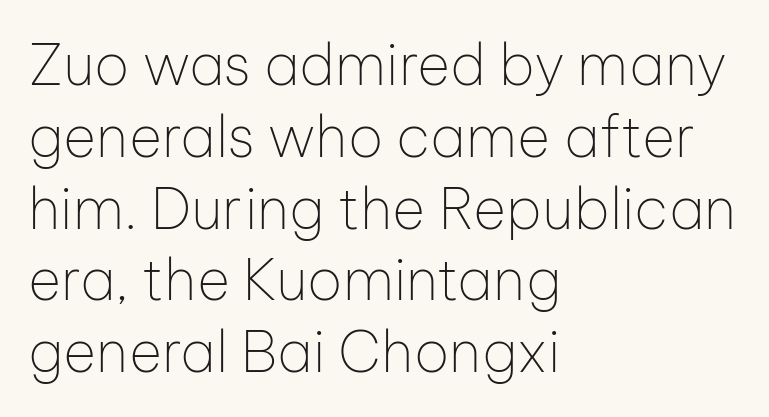
Is the letter spacing exaggerated? No — it looks like the ordinary default. Notice how the stems are strictly vertical — no italics here. The glyphs are unaccompanied by any horizontal stroke below them. Stems here are at most as thick as an everyday book face.
